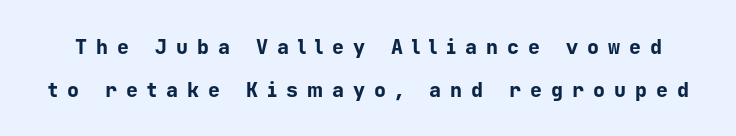
It's the straight-up-and-down kind of type. Someone cranked the tracking dial way up on this one. Plain, unruled lines of type. The vertical gap from one line to the next is large. I'd describe the lettering as bold — thick and assertive.
